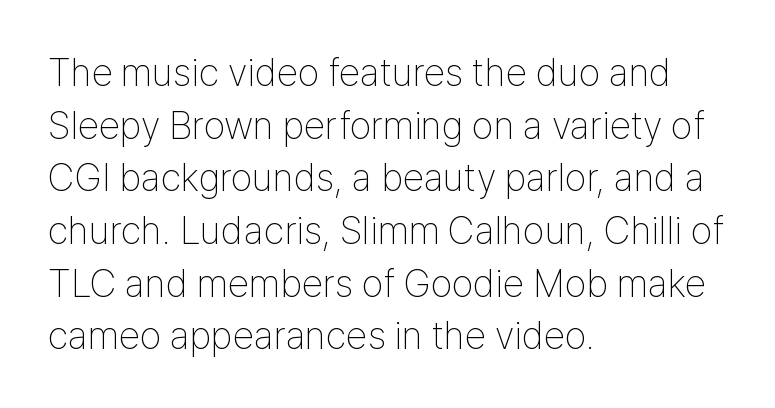
Nothing heavy about these letters — not bold at all. Is the letter spacing exaggerated? No — it looks like the ordinary default. Designer's note — italics off, roman on. The rag falls on the right side of this text block.
